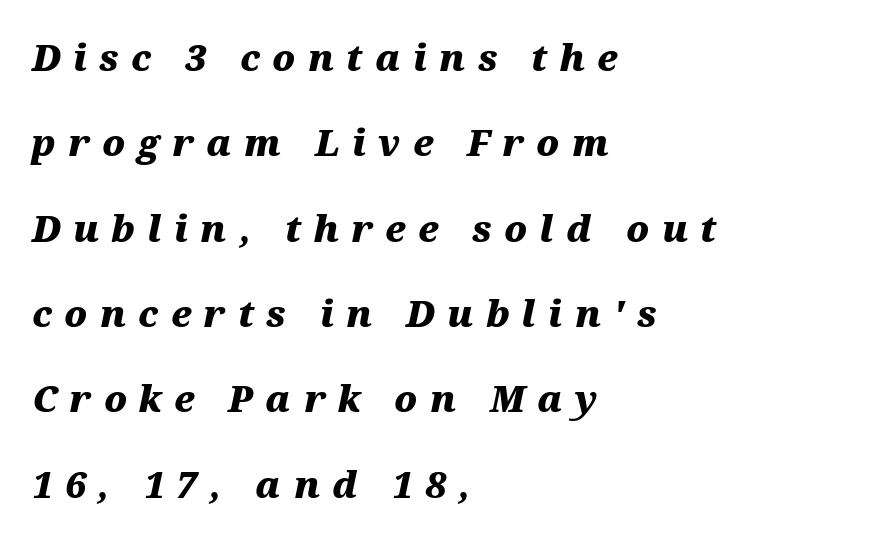
Q: Is the text bold? A: Yes.
Q: Is the text italic (slanted)? A: Yes, it leans right by about 12 degrees.
Q: Is the text underlined? A: No.
Q: How is the paragraph aligned? A: Left-aligned.
Q: Is the spacing between letters normal or unusually wide? A: Unusually wide.
Q: Is the spacing between lines tight, normal or loose? A: Loose.
Q: Width (condensed, normal, or wide)? A: Wide.
Q: Stroke contrast? A: Medium.
Q: x-height? A: Medium.
Q: Monospaced? A: No.
